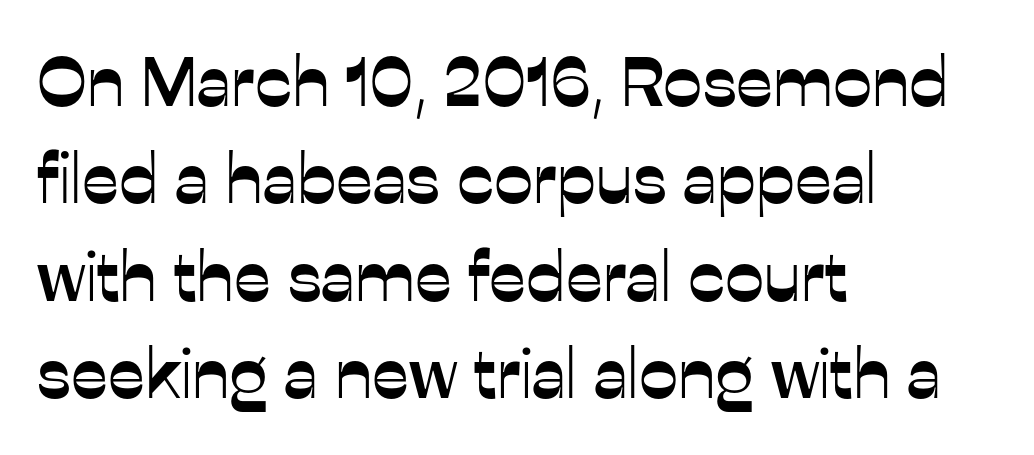
Beneath every word, the page is bare. Each letter keeps its own natural width here, so spacing adapts to shape. This is sans-serif lettering, the kind often seen on screens and signage. Quick note: interline space is typical.
